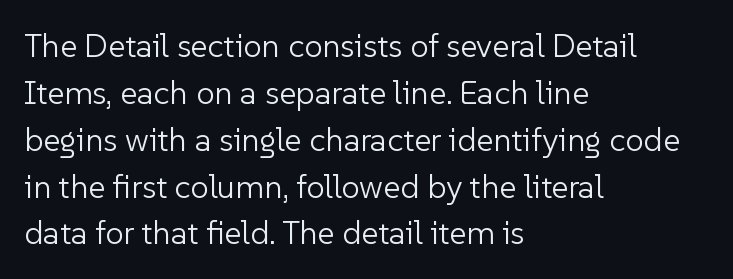
No extra ink here — the face is not bold. Font category for this specimen: sans-serif. Varying glyph widths throughout — classic text-font behaviour. The leading is moderate, giving the passage an even texture. Is the letter spacing exaggerated? No — it looks like the ordinary default.
